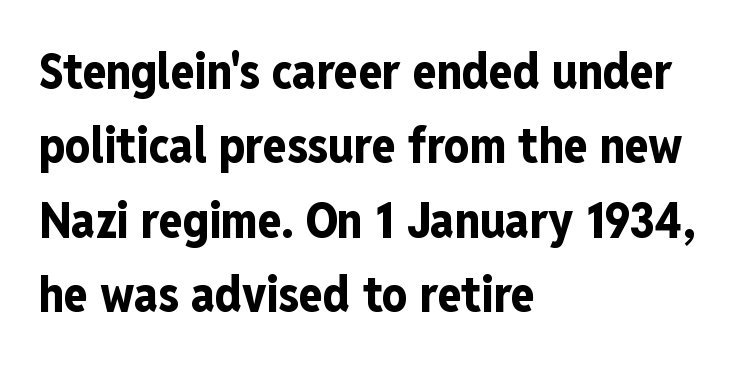
The image shows 49 px bold, condensed sans-serif type, upright; set left-aligned, normal line spacing (1.52x), normal letter spacing, not underlined; low stroke contrast and a medium x-height.
